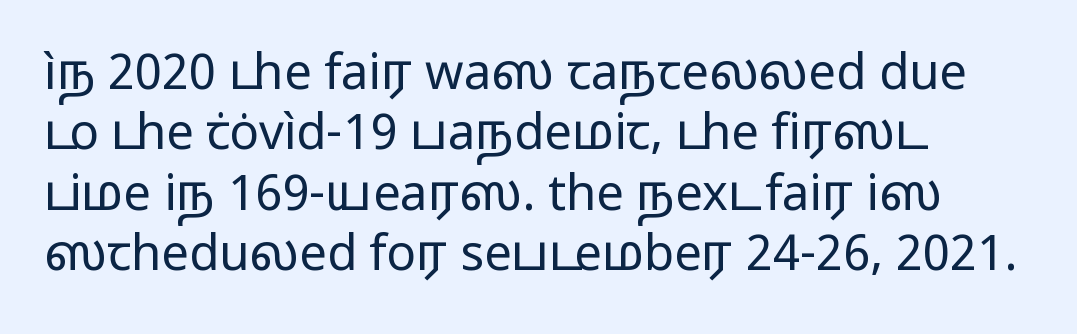
Letters rest on an invisible, unmarked baseline. A classic flush-left, rag-right setting is used for this passage. The weight would be labelled regular, book, light, or lighter still. Ordinary non-slanted type is in use. Unlike a traditional serif, this face leaves its strokes unadorned. Tracking here is standard; glyphs follow each other at the usual distance.
